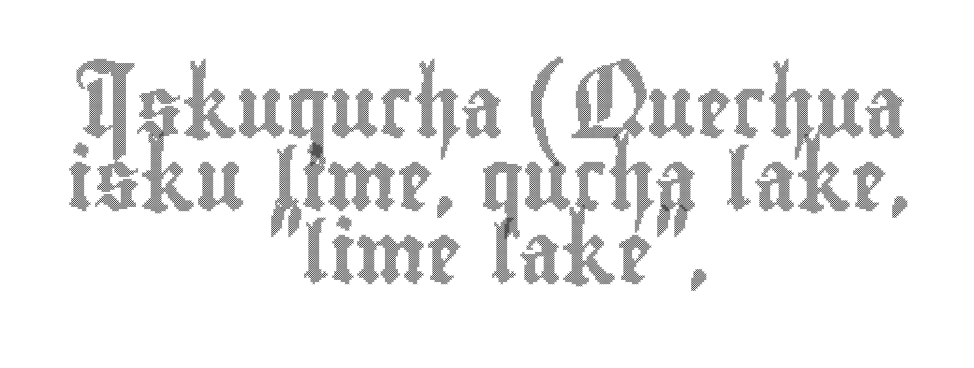
Q: Is the text italic (slanted)? A: No, it is upright.
Q: Is the text underlined? A: No.
Q: How is the paragraph aligned? A: Centered.
Q: Is the spacing between letters normal or unusually wide? A: Normal.
Q: Width (condensed, normal, or wide)? A: Condensed.
Q: x-height? A: Small.
Q: Monospaced? A: No.
